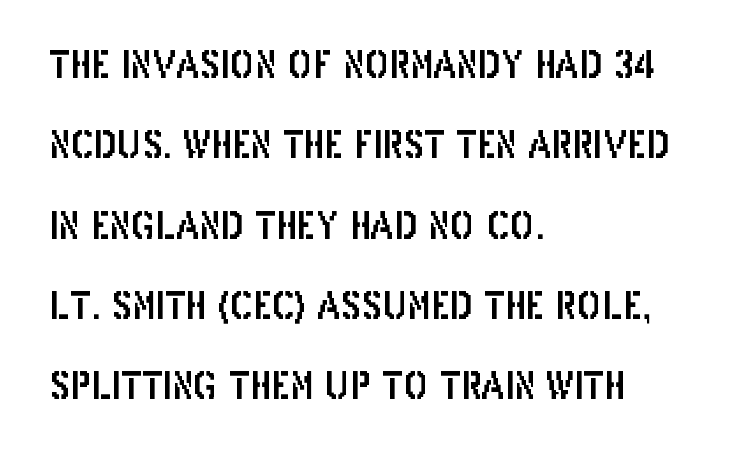
Q: Is the text italic (slanted)? A: No, it is upright.
Q: Is the typeface a serif or a sans-serif typeface? A: Sans-serif.
Q: Is the text underlined? A: No.
Q: How is the paragraph aligned? A: Left-aligned.
Q: Is the spacing between letters normal or unusually wide? A: Normal.
Q: Is the spacing between lines tight, normal or loose? A: Loose.
Q: Width (condensed, normal, or wide)? A: Condensed.
Q: Stroke contrast? A: Low.
Q: x-height? A: Large.
Q: Monospaced? A: No.
